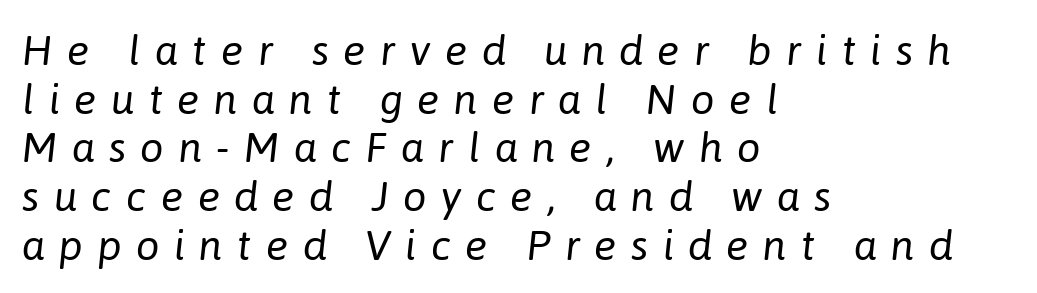
Q: Is the text bold? A: No.
Q: Is the text italic (slanted)? A: Yes, it leans right by about 6 degrees.
Q: Is the text underlined? A: No.
Q: How is the paragraph aligned? A: Left-aligned.
Q: Is the spacing between letters normal or unusually wide? A: Unusually wide.
Q: Width (condensed, normal, or wide)? A: Normal.
Q: Stroke contrast? A: Low.
Q: x-height? A: Medium.
Q: Monospaced? A: No.
